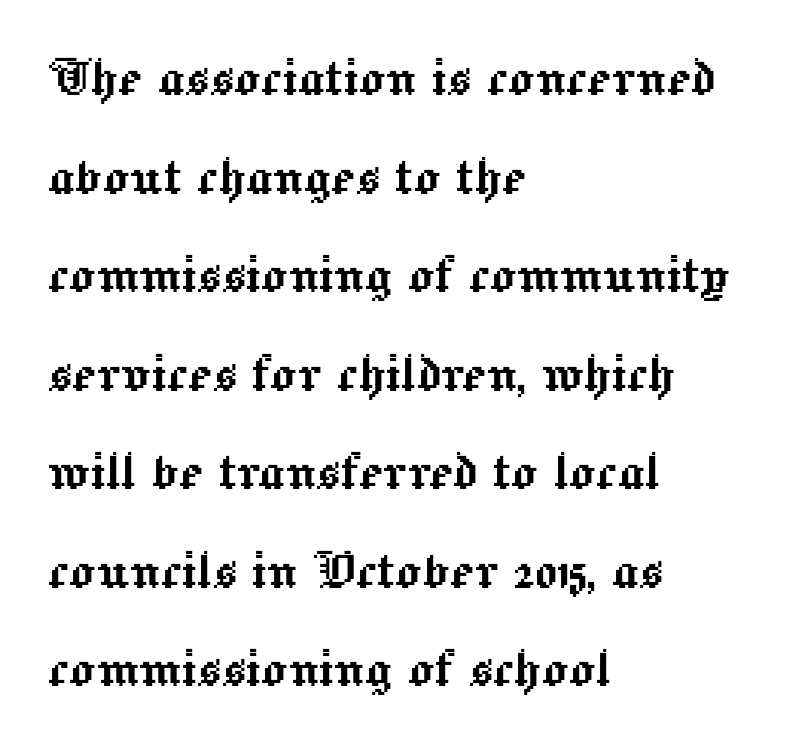
The image shows 64 px text type, upright; set left-aligned, normal line spacing (1.54x), normal letter spacing, not underlined; a medium x-height.
